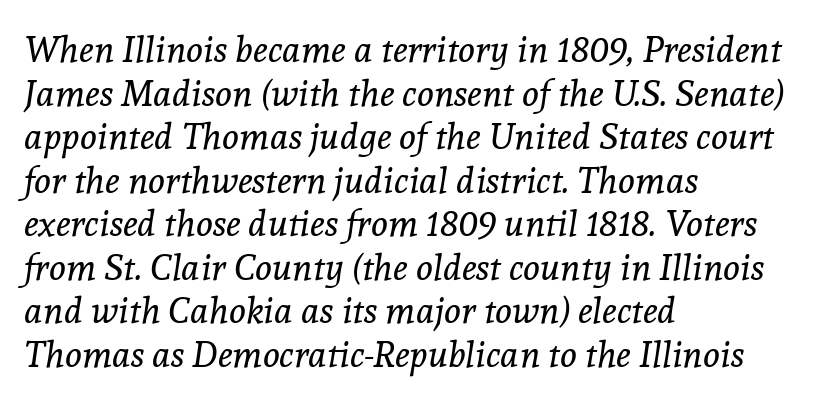
{"serif": "yes", "italic": "yes", "lean": "right", "slant_degrees": 8, "bold": "no", "weight": "regular", "width": "normal", "x_height": "medium", "monospaced": "no", "underline": "no", "align": "left", "line_spacing_ratio": 1.21, "letter_spacing": "normal", "letter_spacing_em": 0.0, "glyph_px": 36}
